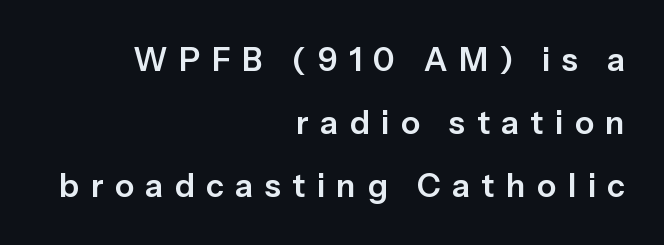
Loosely led — the rows are spread out. Characters remain perfectly vertical along every line. The specimen omits any rule beneath the text block's lines. This is sans-serif lettering, the kind often seen on screens and signage. Leftover space on each line is placed entirely before the opening word. This rendering widens character spacing well past its baseline value.
